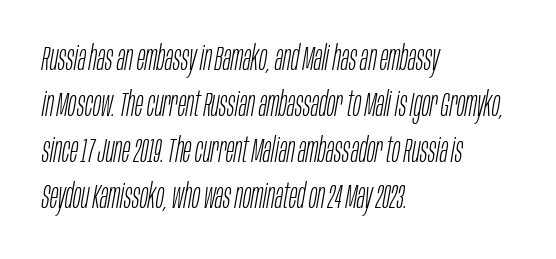
The image shows 34 px light, condensed type, italic (leaning right); set left-aligned, normal line spacing (1.35x), normal letter spacing, not underlined; low stroke contrast and a large x-height.
